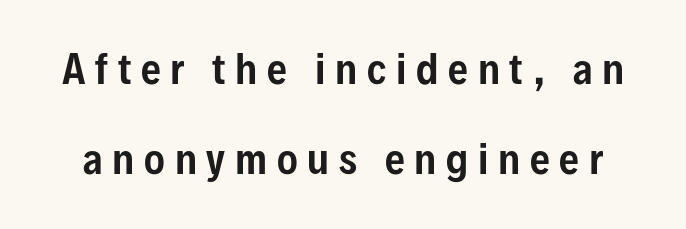
The image shows 39 px condensed sans-serif type, upright; set loose line spacing (2.31x), unusually wide letter spacing (+0.25 em), not underlined; low stroke contrast and a medium x-height.
